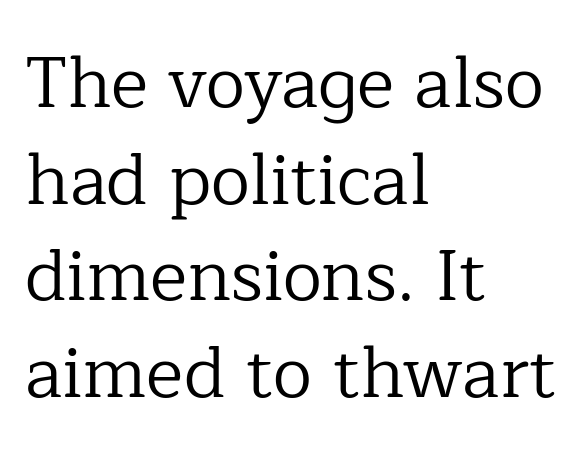
{"serif": "yes", "italic": "no", "bold": "no", "weight": "regular", "width": "normal", "stroke_contrast": "low", "x_height": "medium", "monospaced": "no", "underline": "no", "align": "left", "line_spacing": "normal", "line_spacing_ratio": 1.36, "letter_spacing": "normal", "letter_spacing_em": 0.0, "glyph_px": 71}
